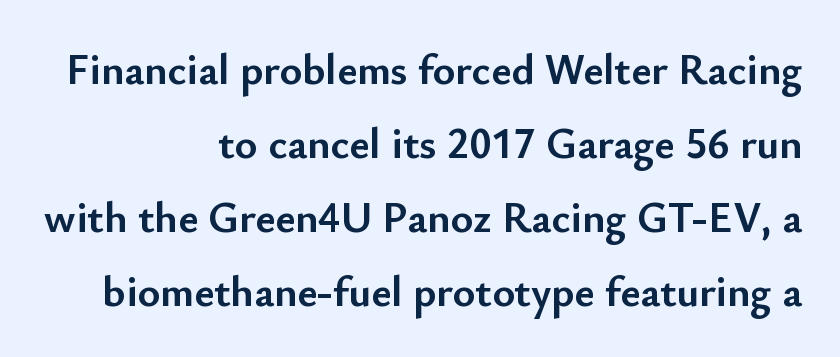
Nope, no serifs anywhere on these letters. Compared with a flush-left layout, this one pins lines to the opposite, right side. Caption: standard tracking, unaltered. The rendering uses natural spacing where letterforms have individual widths.
